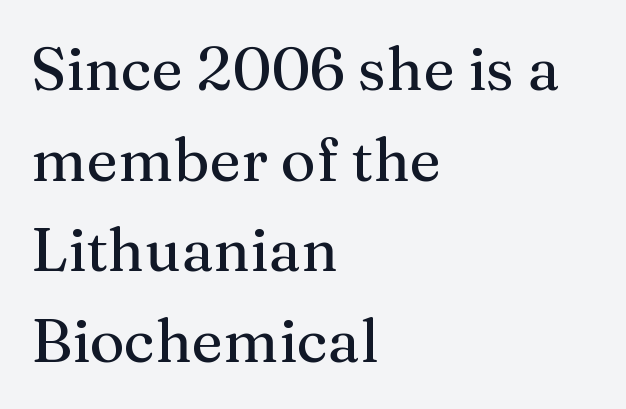
The image shows 60 px serif type, upright; set left-aligned, normal line spacing (1.51x), normal letter spacing, not underlined; medium stroke contrast and a medium x-height.
